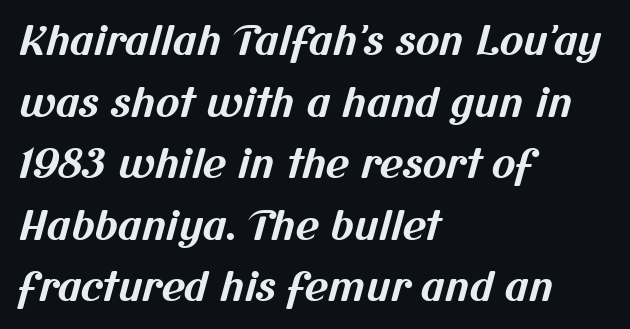
The image shows 40 px bold sans-serif type; set left-aligned, normal line spacing (1.54x), normal letter spacing, not underlined; medium stroke contrast and a medium x-height.
